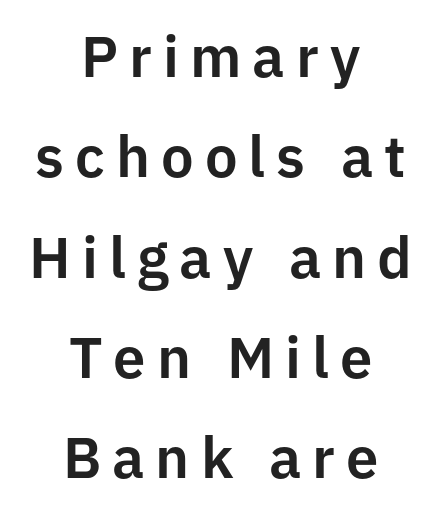
The image shows 58 px sans-serif type, upright; set centered, line spacing 1.73x, not underlined; low stroke contrast and a medium x-height.
